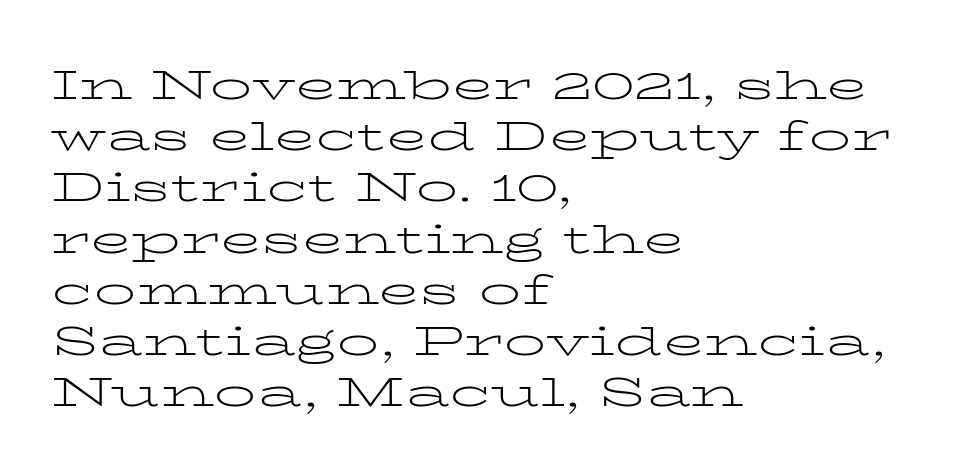
You could not count columns in this text — the font is proportionally spaced. Regarding serifs, this sample has them. If you drew a line through each stem, it would be perfectly vertical. The passage shown is not bold in any degree. Teacher's note: observe the even left margin — that is flush-left alignment.
